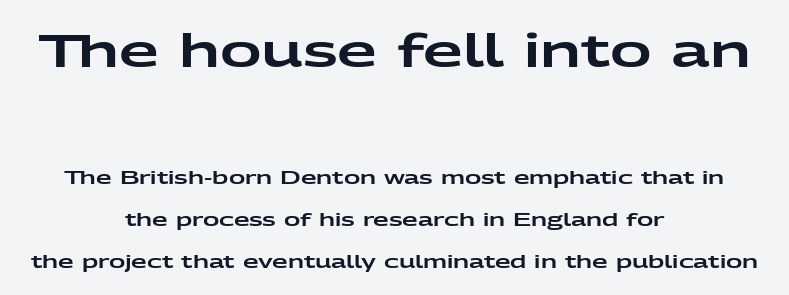
The image shows 46 px wide sans-serif type, upright; set centered, loose line spacing (2.33x), normal letter spacing, not underlined; the first (top) block is 2.56x larger; low stroke contrast and a medium x-height.
